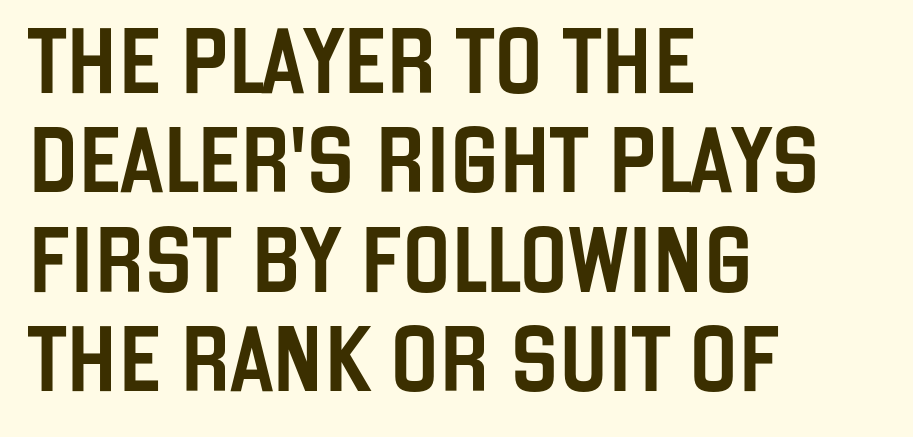
{"serif": "no", "italic": "no", "width": "condensed", "stroke_contrast": "low", "x_height": "large", "monospaced": "no", "underline": "no", "align": "left", "line_spacing": "normal", "line_spacing_ratio": 1.53, "letter_spacing": "normal", "letter_spacing_em": 0.0, "glyph_px": 65}
